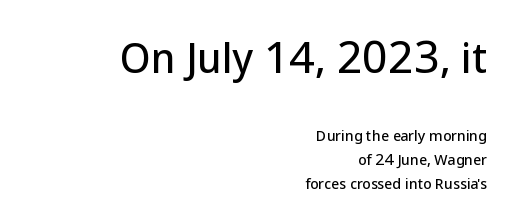
Unlike italic type, these characters show no tilt at all. Looks like regular typesetting: each glyph gets only the width it needs. Are there feet on the stems? There aren't — it's a sans. The typesetter chose a ragged-left arrangement here. Caption: upper text group enlarged, lower text group reduced.
